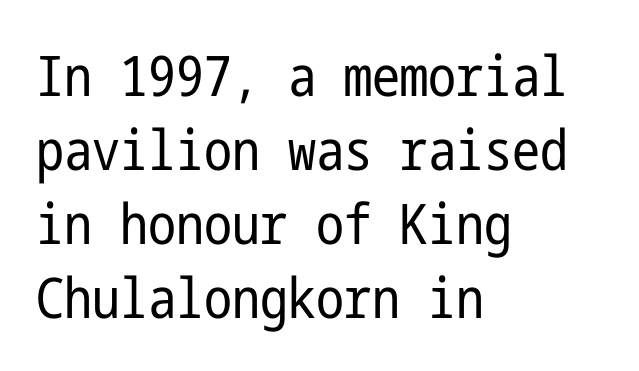
{"serif": "no", "italic": "no", "bold": "no", "weight": "regular", "width": "condensed", "stroke_contrast": "low", "x_height": "medium", "underline": "no", "align": "left", "line_spacing": "normal", "line_spacing_ratio": 1.32, "letter_spacing": "normal", "letter_spacing_em": 0.0, "glyph_px": 56}
